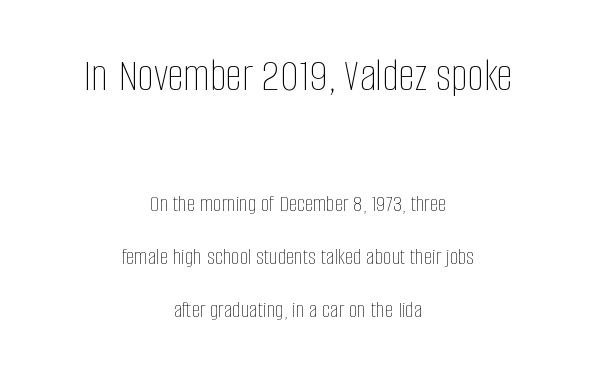
Q: Is the text bold? A: No.
Q: Is the text italic (slanted)? A: No, it is upright.
Q: Is the text underlined? A: No.
Q: How is the paragraph aligned? A: Centered.
Q: Is the spacing between letters normal or unusually wide? A: Normal.
Q: Is the spacing between lines tight, normal or loose? A: Loose.
Q: Which block of text is set in a larger size, the first (top) or the second (bottom)? A: The first (top) one.
Q: Width (condensed, normal, or wide)? A: Condensed.
Q: Stroke contrast? A: Low.
Q: x-height? A: Large.
Q: Monospaced? A: No.
